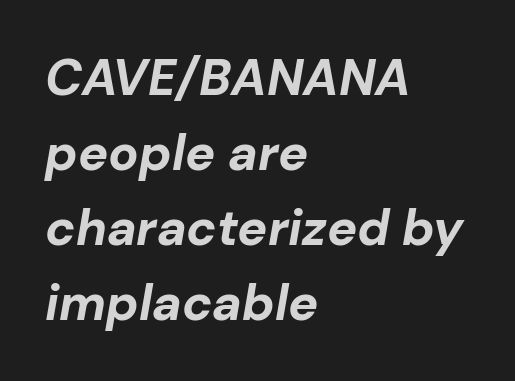
Q: Is the text bold? A: Yes.
Q: Is the text italic (slanted)? A: Yes, it leans right by about 10 degrees.
Q: Is the text underlined? A: No.
Q: How is the paragraph aligned? A: Left-aligned.
Q: Is the spacing between letters normal or unusually wide? A: Normal.
Q: Is the spacing between lines tight, normal or loose? A: Normal.
Q: Width (condensed, normal, or wide)? A: Normal.
Q: Stroke contrast? A: Low.
Q: x-height? A: Medium.
Q: Monospaced? A: No.
